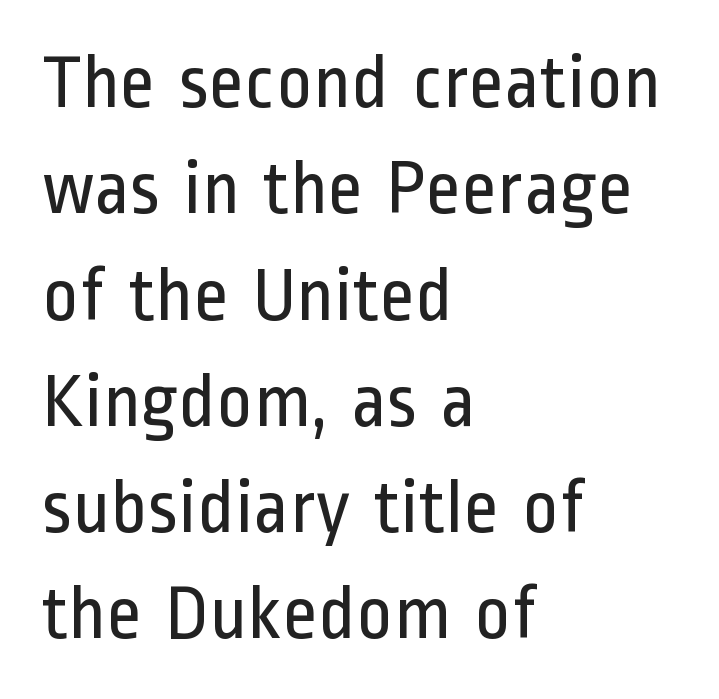
Q: Is the text bold? A: No.
Q: Is the text italic (slanted)? A: No, it is upright.
Q: Is the typeface a serif or a sans-serif typeface? A: Sans-serif.
Q: Is the text underlined? A: No.
Q: How is the paragraph aligned? A: Left-aligned.
Q: Is the spacing between letters normal or unusually wide? A: Normal.
Q: Is the spacing between lines tight, normal or loose? A: Normal.
Q: Width (condensed, normal, or wide)? A: Condensed.
Q: Stroke contrast? A: Low.
Q: x-height? A: Medium.
Q: Monospaced? A: No.
